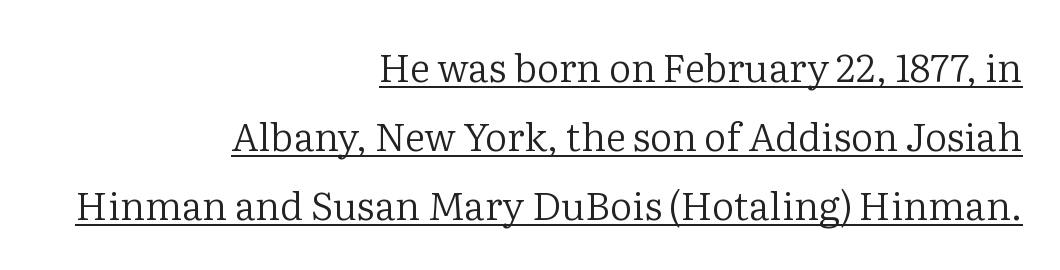
Type style note: has serifs. Glance below the letters and you will spot a drawn line. Upright lettering throughout. These glyphs show unthickened strokes, regular width or finer.
